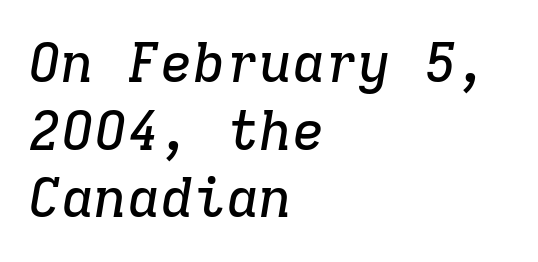
Q: Is the text italic (slanted)? A: Yes, it leans right by about 9 degrees.
Q: Is the typeface a serif or a sans-serif typeface? A: Serif.
Q: Is the text underlined? A: No.
Q: How is the paragraph aligned? A: Left-aligned.
Q: Is the spacing between letters normal or unusually wide? A: Normal.
Q: Width (condensed, normal, or wide)? A: Normal.
Q: Stroke contrast? A: Low.
Q: x-height? A: Medium.
Q: Monospaced? A: Yes.
